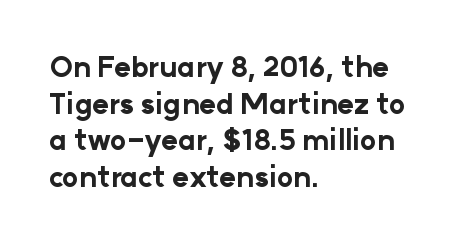
Q: Is the text bold? A: Yes.
Q: Is the text italic (slanted)? A: No, it is upright.
Q: Is the typeface a serif or a sans-serif typeface? A: Sans-serif.
Q: Is the text underlined? A: No.
Q: How is the paragraph aligned? A: Left-aligned.
Q: Is the spacing between letters normal or unusually wide? A: Normal.
Q: Is the spacing between lines tight, normal or loose? A: Normal.
Q: Width (condensed, normal, or wide)? A: Normal.
Q: Stroke contrast? A: Low.
Q: x-height? A: Medium.
Q: Monospaced? A: No.
